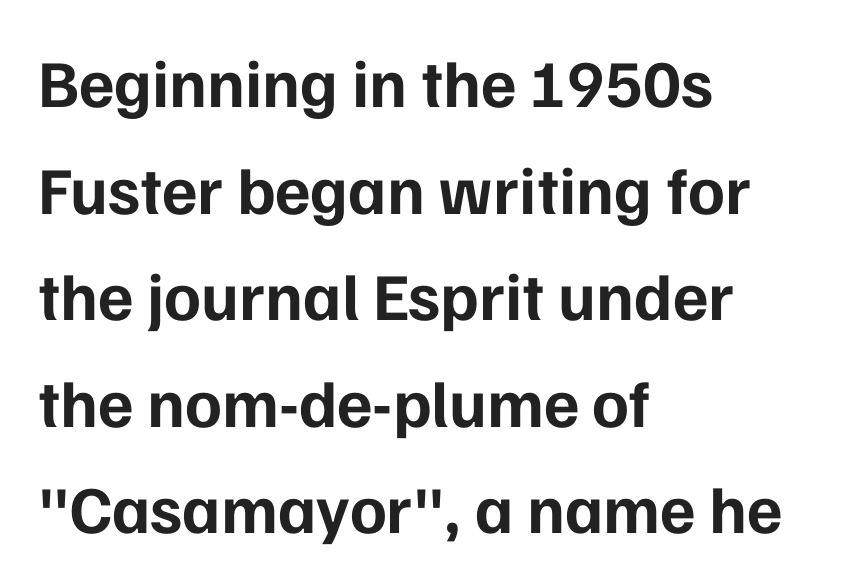
Do the characters align in a grid? No, the font is proportional. The face used here has the dense, thick strokes of a bold. The passage shown stacks its lines at a standard gap. This sample uses an upright cut, with every glyph sitting square on the baseline. Teacher's note: observe the even left margin — that is flush-left alignment.
